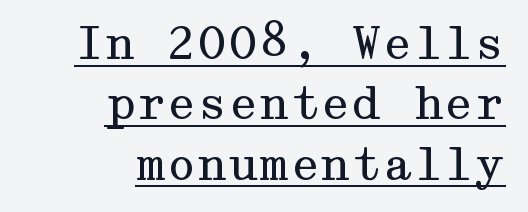
The text was rendered using a seriffed face with decorative stroke endings. Caption: standard tracking, unaltered. Compared with a typical body face, this is equally light or lighter still. The typesetter has applied underlining to the passage shown.
